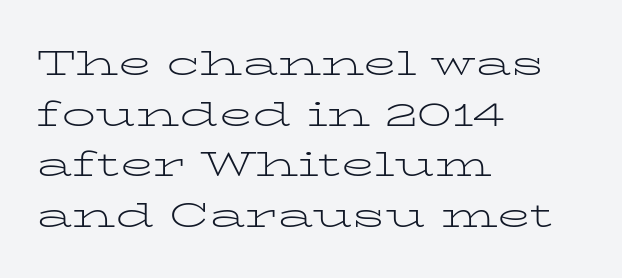
Q: Is the text bold? A: No.
Q: Is the text italic (slanted)? A: No, it is upright.
Q: Is the typeface a serif or a sans-serif typeface? A: Serif.
Q: Is the text underlined? A: No.
Q: How is the paragraph aligned? A: Left-aligned.
Q: Is the spacing between letters normal or unusually wide? A: Normal.
Q: Is the spacing between lines tight, normal or loose? A: Normal.
Q: Width (condensed, normal, or wide)? A: Wide.
Q: Stroke contrast? A: Low.
Q: x-height? A: Medium.
Q: Monospaced? A: No.
